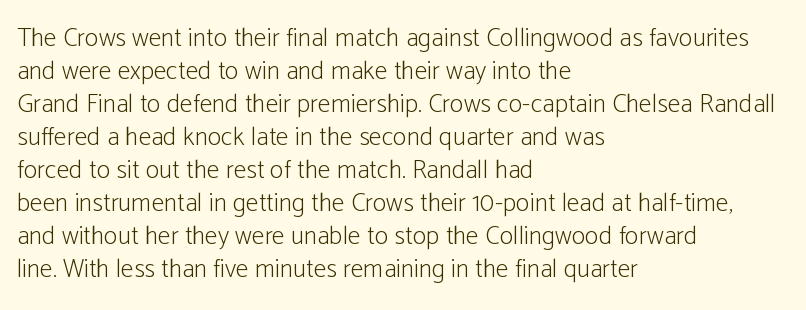
When letters stand straight like this, we call the style roman or upright. These lines sit exactly where default settings would place them. Students, note that the glyphs here touch the page at normal intervals. The passage shown is not bold in any degree. In CSS terms this would be text-align: left. Underlining? Definitely not there.
